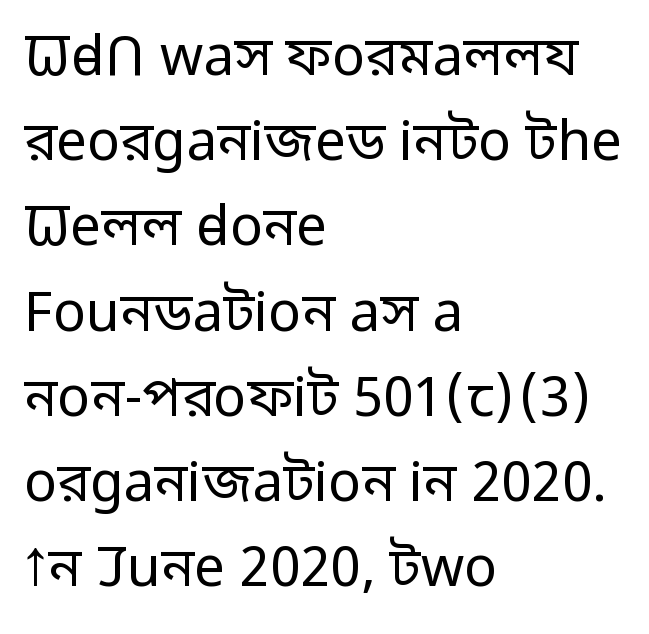
{"serif": "no", "italic": "no", "bold": "no", "weight": "regular", "width": "normal", "stroke_contrast": "low", "x_height": "medium", "monospaced": "no", "underline": "no", "align": "left", "line_spacing": "normal", "line_spacing_ratio": 1.55, "letter_spacing": "normal", "letter_spacing_em": 0.0, "glyph_px": 55}
